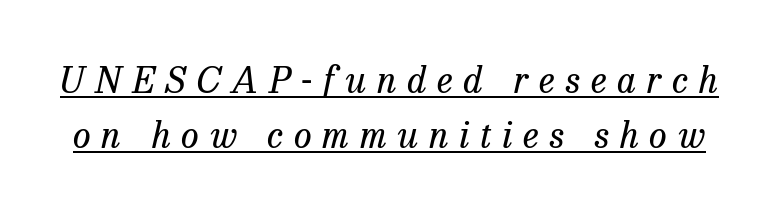
Inter-character spacing is expanded well beyond the font's built-in metrics. The passage shown stacks its lines at a standard gap. Typographically, this falls in the serif category. Do the characters align in a grid? No, the font is proportional.
